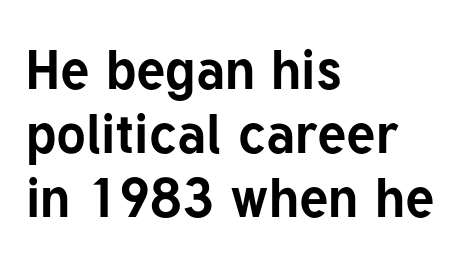
{"serif": "no", "italic": "no", "bold": "yes", "weight": "bold", "width": "normal", "stroke_contrast": "low", "x_height": "medium", "monospaced": "no", "underline": "no", "align": "left", "line_spacing_ratio": 1.16, "letter_spacing": "normal", "letter_spacing_em": 0.0, "glyph_px": 55}
